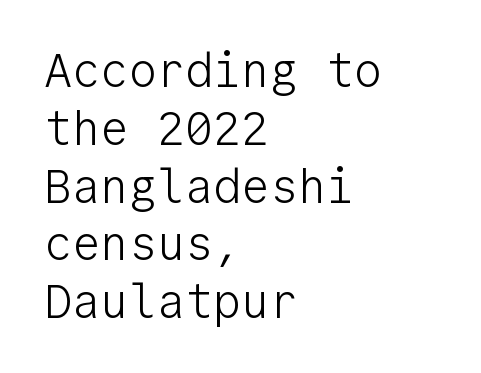
{"serif": "no", "italic": "no", "bold": "no", "weight": "light", "width": "normal", "stroke_contrast": "low", "x_height": "medium", "monospaced": "yes", "underline": "no", "align": "left", "line_spacing_ratio": 1.23, "letter_spacing": "normal", "letter_spacing_em": 0.0, "glyph_px": 47}
